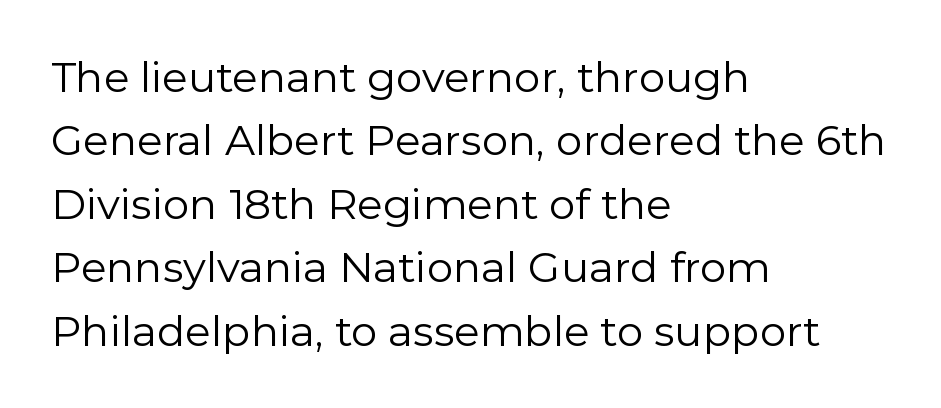
The image shows 42 px regular-weight sans-serif type, upright; set left-aligned, normal line spacing (1.51x), normal letter spacing, not underlined; low stroke contrast and a medium x-height.
